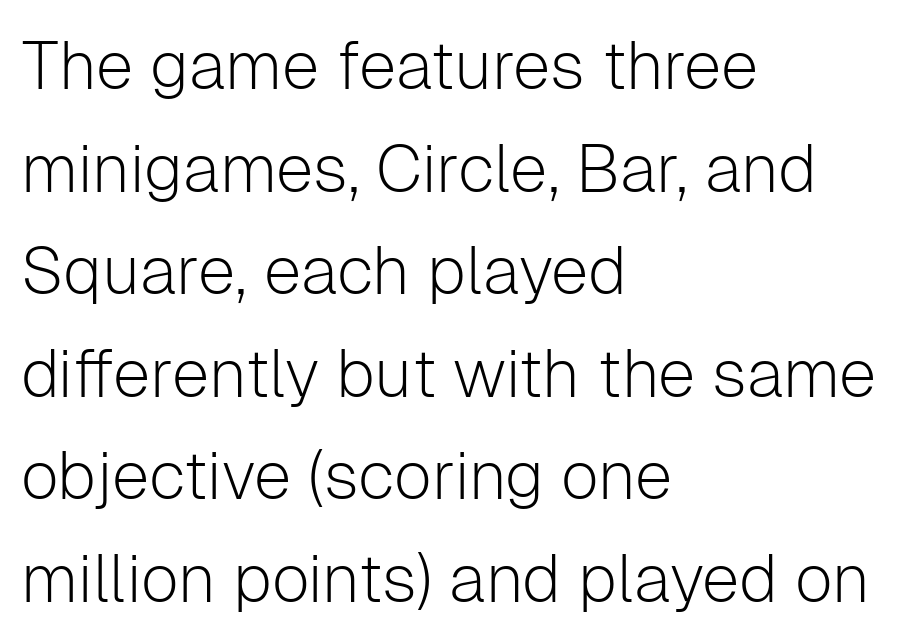
The passage shown is typeset with a sans-serif family. The compositor pushed each line to the left boundary. The glyphs are unaccompanied by any horizontal stroke below them. The letterforms sit at book weight or below. Rows of type keep a routine distance in the vertical direction. Look at the tracking — it's just the regular setting, nothing added.
